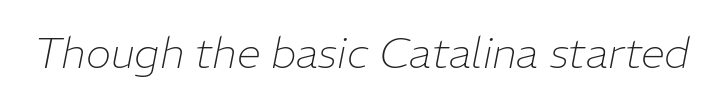
{"italic": "yes", "lean": "right", "slant_degrees": 11, "bold": "no", "weight": "thin", "width": "normal", "stroke_contrast": "low", "x_height": "medium", "monospaced": "no", "underline": "no", "letter_spacing": "normal", "letter_spacing_em": 0.0, "glyph_px": 43}
